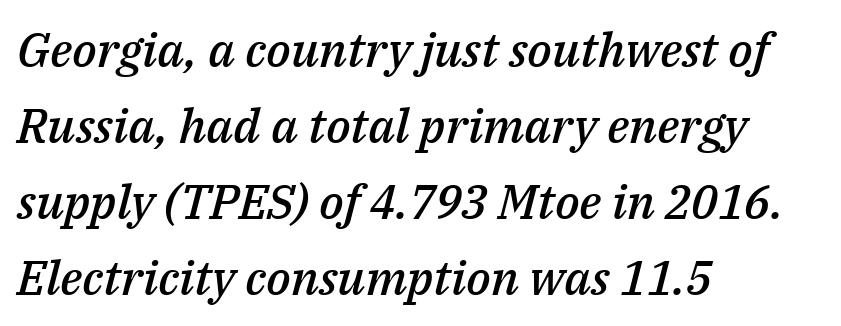
Clear beneath every line of the passage. You can tell it's italic because the verticals aren't actually vertical. Honestly, the row spacing looks completely unremarkable. Short and long lines alike share a common starting point at left. Proportional: the letters do not fall into vertical columns.
